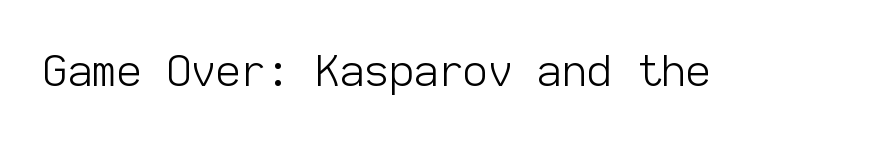
Q: Is the text bold? A: No.
Q: Is the text italic (slanted)? A: No, it is upright.
Q: Is the typeface a serif or a sans-serif typeface? A: Sans-serif.
Q: Is the text underlined? A: No.
Q: Is the spacing between letters normal or unusually wide? A: Normal.
Q: Width (condensed, normal, or wide)? A: Normal.
Q: Stroke contrast? A: Low.
Q: x-height? A: Medium.
Q: Monospaced? A: Yes.
